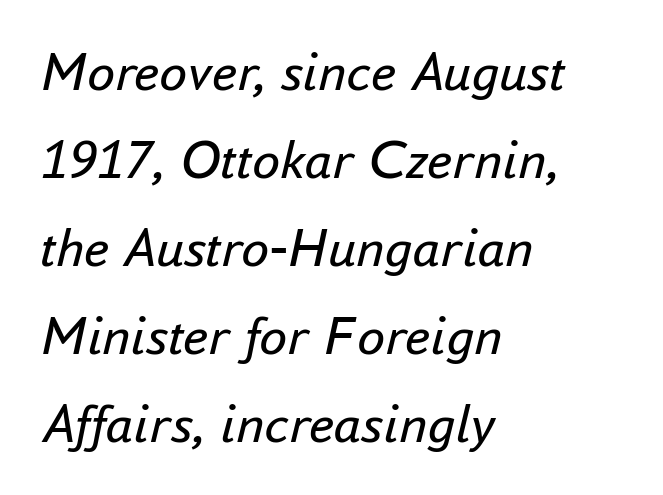
{"italic": "yes", "lean": "right", "slant_degrees": 16, "bold": "no", "weight": "regular", "width": "normal", "stroke_contrast": "low", "x_height": "small", "monospaced": "no", "underline": "no", "align": "left", "line_spacing": "normal", "line_spacing_ratio": 1.57, "letter_spacing": "normal", "letter_spacing_em": 0.0, "glyph_px": 56}
